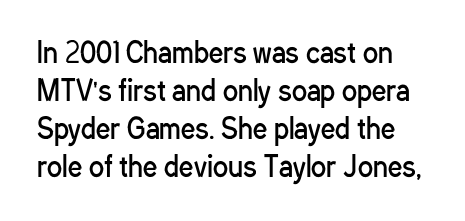
The image shows 28 px regular-weight, condensed sans-serif type, upright; set normal line spacing (1.36x), normal letter spacing, not underlined; low stroke contrast and a medium x-height.
